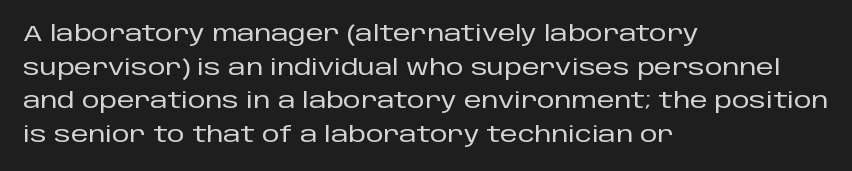
One glance says typical: line gaps are just what's usual. The letters stand upright; this is a roman face. The gap between lines stays unmarked. These lines keep a tight, regular rhythm from letter to letter. Casual observation: everything's shoved over to the left.
